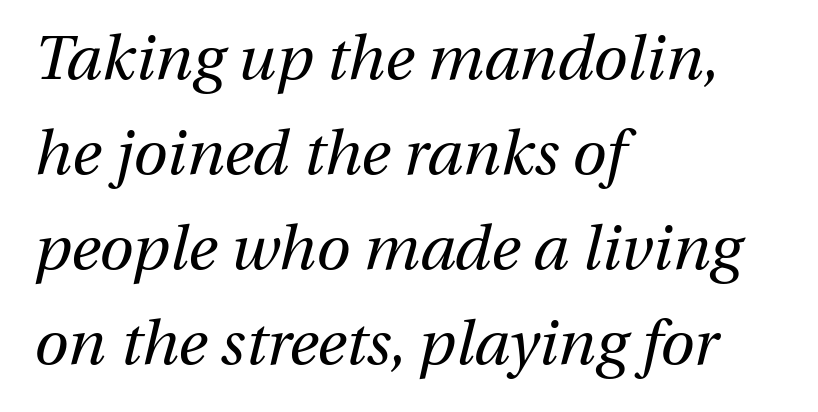
The image shows 62 px regular-weight type, italic (leaning right); set left-aligned, normal line spacing (1.53x), normal letter spacing, not underlined; medium stroke contrast and a medium x-height.
